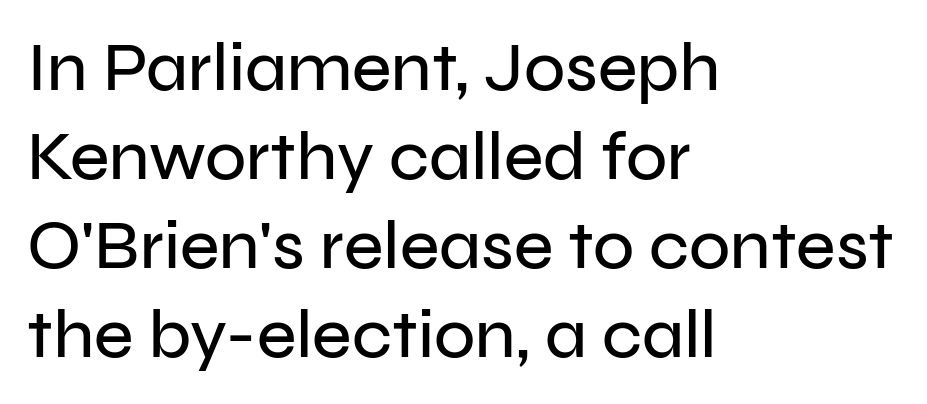
Q: Is the text italic (slanted)? A: No, it is upright.
Q: Is the typeface a serif or a sans-serif typeface? A: Sans-serif.
Q: Is the text underlined? A: No.
Q: How is the paragraph aligned? A: Left-aligned.
Q: Is the spacing between letters normal or unusually wide? A: Normal.
Q: Is the spacing between lines tight, normal or loose? A: Normal.
Q: Width (condensed, normal, or wide)? A: Normal.
Q: Stroke contrast? A: Low.
Q: x-height? A: Medium.
Q: Monospaced? A: No.
